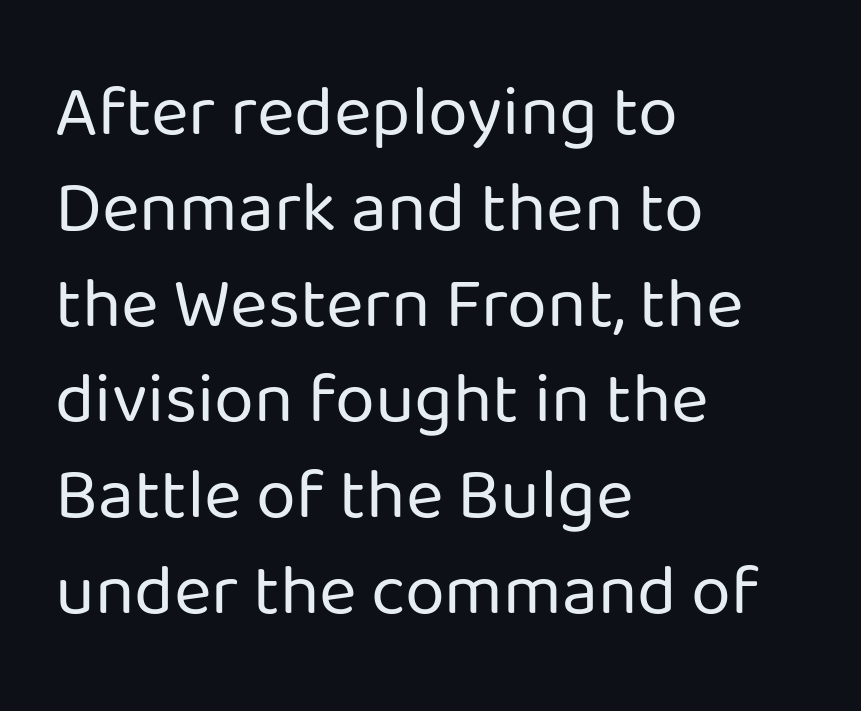
{"serif": "no", "italic": "no", "bold": "no", "weight": "regular", "width": "normal", "stroke_contrast": "low", "x_height": "medium", "monospaced": "no", "underline": "no", "align": "left", "line_spacing": "normal", "line_spacing_ratio": 1.33, "letter_spacing": "normal", "letter_spacing_em": 0.0, "glyph_px": 72}
